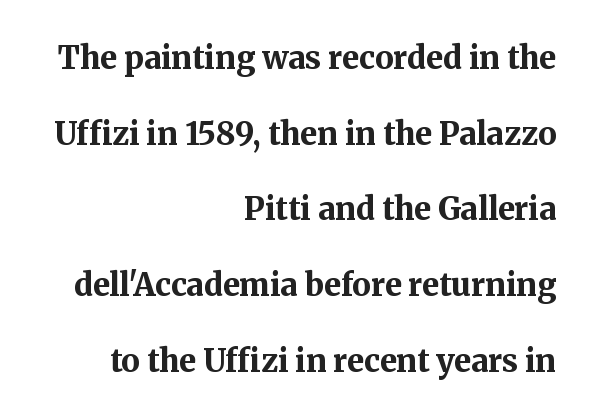
{"serif": "yes", "italic": "no", "bold": "yes", "weight": "bold", "width": "normal", "stroke_contrast": "medium", "x_height": "medium", "monospaced": "no", "underline": "no", "align": "right", "line_spacing": "loose", "line_spacing_ratio": 2.44, "letter_spacing": "normal", "letter_spacing_em": 0.0, "glyph_px": 31}
